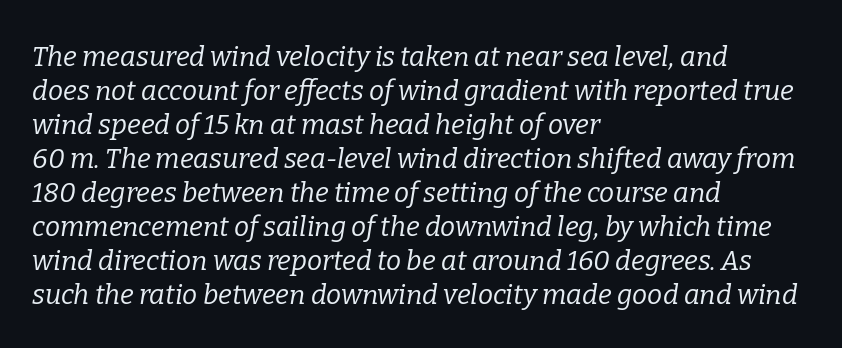
These lines sit exactly where default settings would place them. No word sits above an underline. The strokes are not fattened; the text isn't bold. Does extra space separate the letters? No, they use regular spacing.
